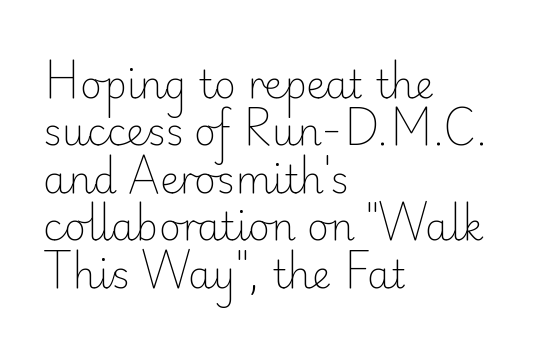
Q: Is the text bold? A: No.
Q: Is the text italic (slanted)? A: No, it is upright.
Q: Is the typeface a serif or a sans-serif typeface? A: Sans-serif.
Q: Is the text underlined? A: No.
Q: How is the paragraph aligned? A: Left-aligned.
Q: Is the spacing between letters normal or unusually wide? A: Normal.
Q: Is the spacing between lines tight, normal or loose? A: Normal.
Q: Width (condensed, normal, or wide)? A: Normal.
Q: Stroke contrast? A: Low.
Q: x-height? A: Small.
Q: Monospaced? A: No.
